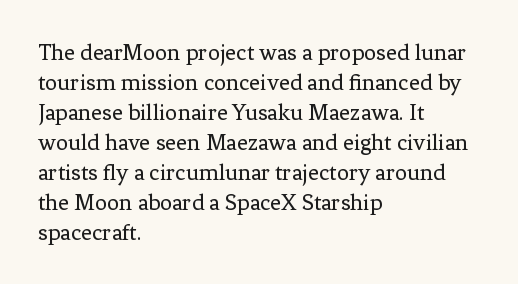
The image shows 24 px text type, upright; set left-aligned, normal line spacing (1.25x), normal letter spacing, not underlined.
